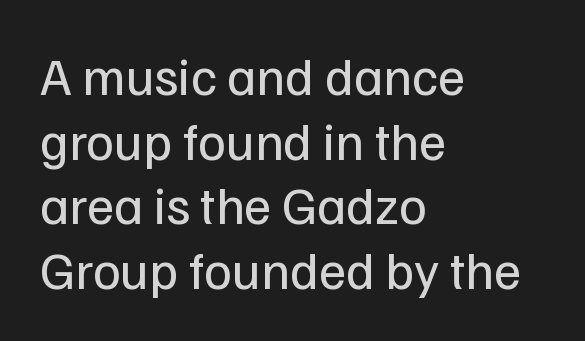
Ordinary non-slanted type is in use. The text was rendered using a sans face with plain stroke endings. The words here are not underlined. Caption: standard tracking, unaltered.
